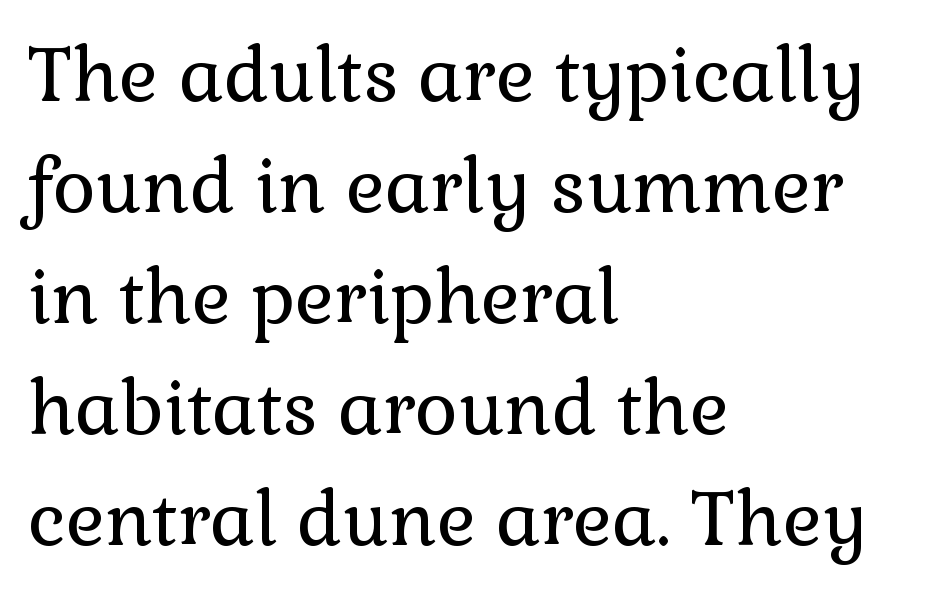
The image shows 74 px regular-weight serif type, upright; set left-aligned, normal line spacing (1.5x), normal letter spacing, not underlined; low stroke contrast and a medium x-height.
